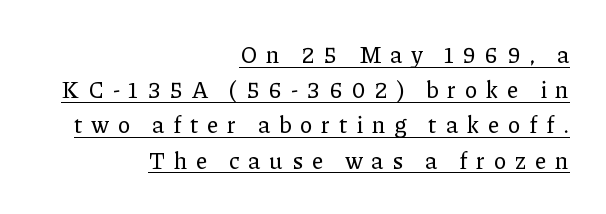
{"italic": "no", "underline": "yes", "align": "right", "line_spacing": "normal", "line_spacing_ratio": 1.53, "letter_spacing": "wide", "letter_spacing_em": 0.38, "glyph_px": 23}
